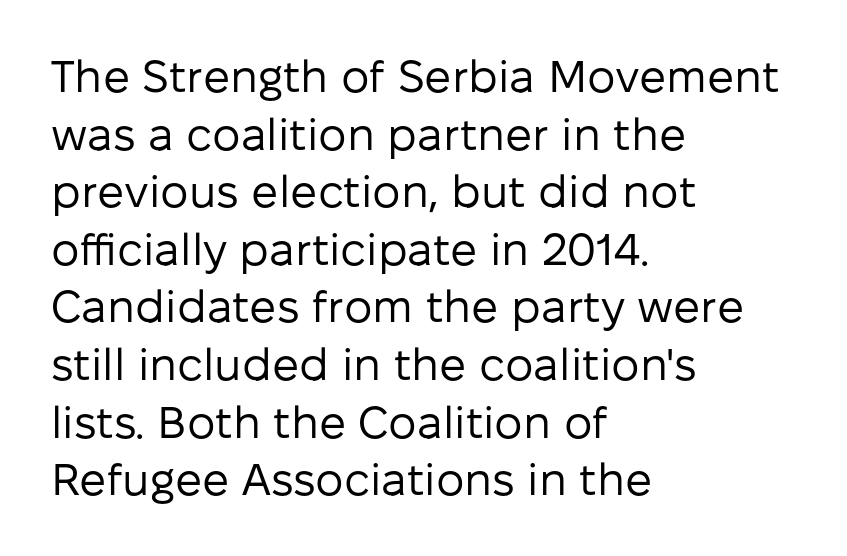
Q: Is the text bold? A: No.
Q: Is the text italic (slanted)? A: No, it is upright.
Q: Is the typeface a serif or a sans-serif typeface? A: Sans-serif.
Q: Is the text underlined? A: No.
Q: How is the paragraph aligned? A: Left-aligned.
Q: Is the spacing between letters normal or unusually wide? A: Normal.
Q: Is the spacing between lines tight, normal or loose? A: Normal.
Q: Width (condensed, normal, or wide)? A: Normal.
Q: Stroke contrast? A: Low.
Q: x-height? A: Medium.
Q: Monospaced? A: No.
